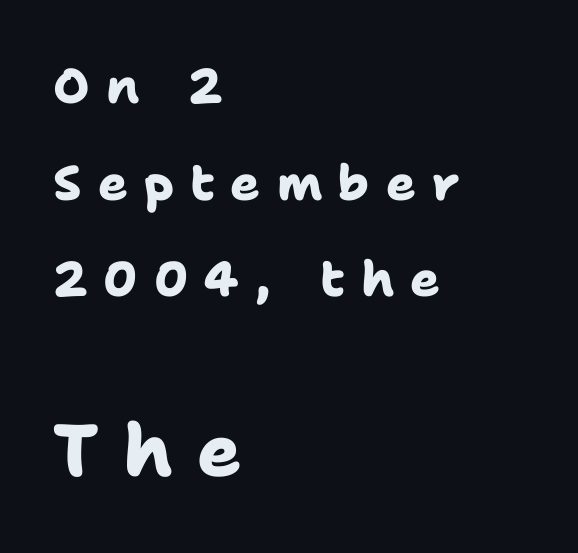
Q: Is the text bold? A: Yes.
Q: Is the typeface a serif or a sans-serif typeface? A: Sans-serif.
Q: Is the text underlined? A: No.
Q: How is the paragraph aligned? A: Left-aligned.
Q: Is the spacing between letters normal or unusually wide? A: Unusually wide.
Q: Is the spacing between lines tight, normal or loose? A: Loose.
Q: Which block of text is set in a larger size, the first (top) or the second (bottom)? A: The second (bottom) one.
Q: Width (condensed, normal, or wide)? A: Normal.
Q: Stroke contrast? A: Low.
Q: x-height? A: Medium.
Q: Monospaced? A: No.
